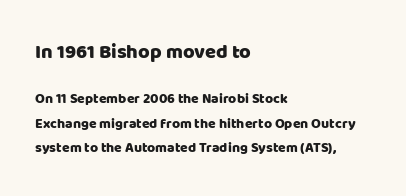
{"italic": "no", "underline": "no", "align": "left", "line_spacing_ratio": 1.78, "letter_spacing": "normal", "letter_spacing_em": 0.0, "larger_block": "first", "size_ratio": 1.43, "glyph_px": 20}
